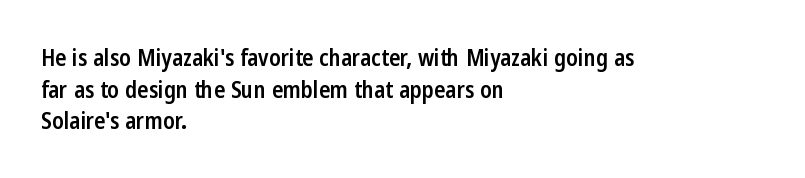
Q: Is the text bold? A: Semi-bold.
Q: Is the text italic (slanted)? A: No, it is upright.
Q: Is the text underlined? A: No.
Q: How is the paragraph aligned? A: Left-aligned.
Q: Is the spacing between letters normal or unusually wide? A: Normal.
Q: Is the spacing between lines tight, normal or loose? A: Normal.
